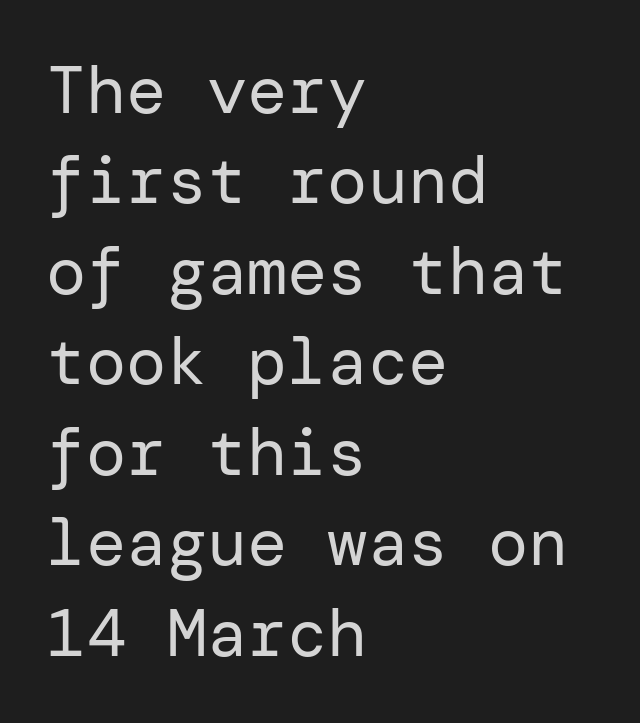
The image shows 67 px regular-weight sans-serif type, upright; set left-aligned, normal line spacing (1.35x), normal letter spacing, not underlined; low stroke contrast and a medium x-height.
